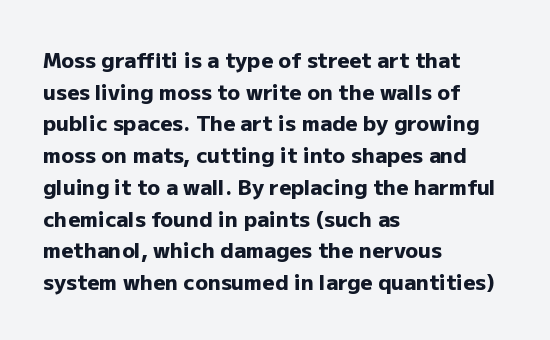
{"italic": "no", "bold": "yes", "underline": "no", "align": "left", "line_spacing": "normal", "line_spacing_ratio": 1.51, "letter_spacing": "normal", "letter_spacing_em": 0.0, "glyph_px": 21}
